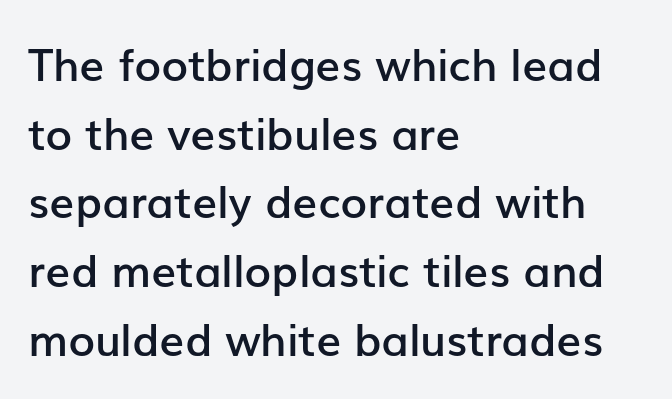
{"serif": "no", "italic": "no", "bold": "semi", "weight": "semibold", "width": "normal", "stroke_contrast": "low", "x_height": "medium", "monospaced": "no", "underline": "no", "align": "left", "line_spacing": "normal", "line_spacing_ratio": 1.56, "letter_spacing": "normal", "letter_spacing_em": 0.0, "glyph_px": 44}
